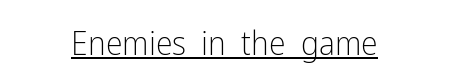
The image shows 34 px light, condensed sans-serif type, upright; set centered, normal letter spacing, underlined; low stroke contrast and a medium x-height.
